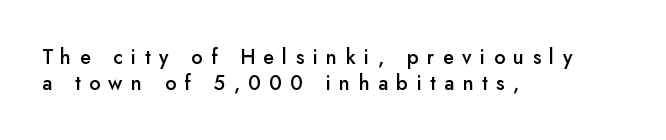
The vertical gap from one line to the next is medium. Words float on clear page, feet unadorned. Typesetter's note: demi weight, one step under bold. These lines have a slow, spaced-out rhythm from letter to letter.
